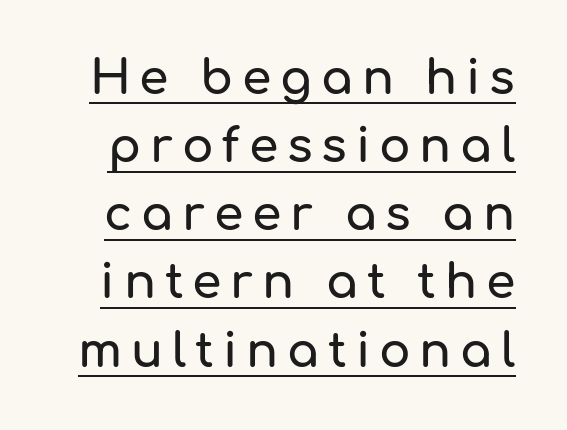
{"serif": "no", "italic": "no", "width": "normal", "stroke_contrast": "low", "x_height": "medium", "monospaced": "no", "underline": "yes", "line_spacing": "normal", "line_spacing_ratio": 1.45, "glyph_px": 47}
